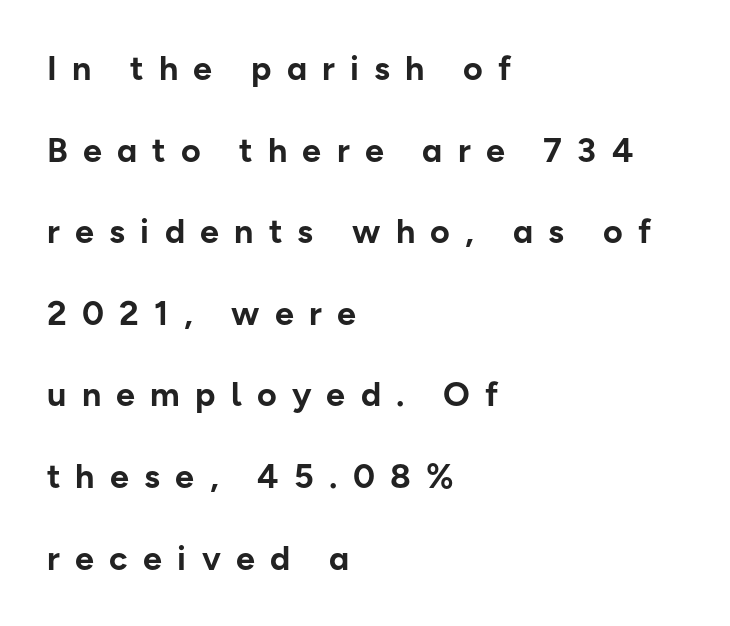
The image shows 34 px bold sans-serif type, upright; set left-aligned, loose line spacing (2.4x), unusually wide letter spacing (+0.45 em), not underlined; low stroke contrast and a medium x-height.
